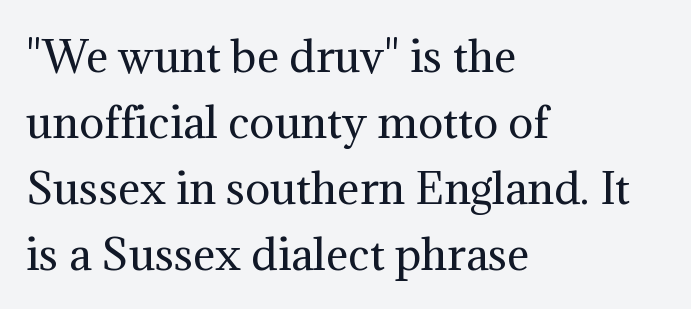
The image shows 42 px regular-weight serif type, upright; set left-aligned, normal line spacing (1.57x), normal letter spacing, not underlined; medium stroke contrast and a medium x-height.
